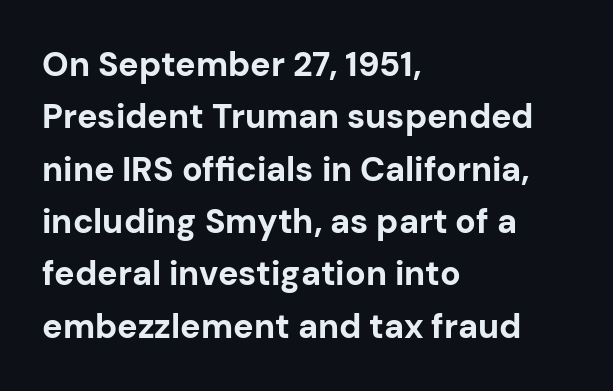
Observe the ordinary spacing: letters are neighbours, not strangers. Here the designer chose a conventional face with non-uniform glyph widths. Honestly, the row spacing looks completely unremarkable. Chunky letters — that's bold for sure. Upright lettering throughout.
